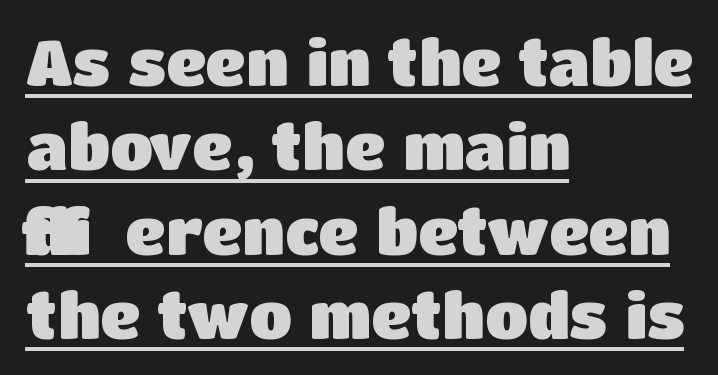
The image shows 62 px heavy sans-serif type, upright; set left-aligned, normal line spacing (1.36x), normal letter spacing, underlined; low stroke contrast and a large x-height.
